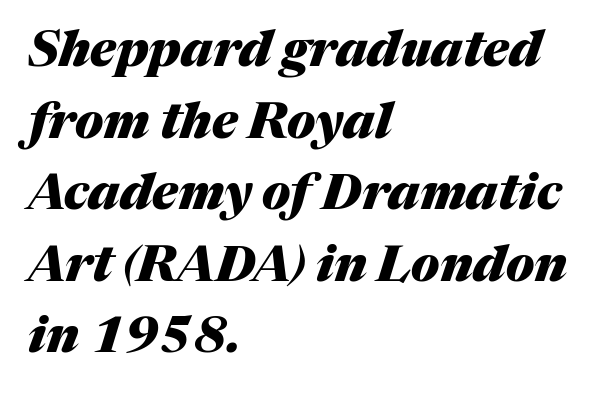
Q: Is the text bold? A: Yes.
Q: Is the text italic (slanted)? A: Yes, it leans right by about 17 degrees.
Q: Is the text underlined? A: No.
Q: How is the paragraph aligned? A: Left-aligned.
Q: Is the spacing between letters normal or unusually wide? A: Normal.
Q: Is the spacing between lines tight, normal or loose? A: Normal.
Q: Width (condensed, normal, or wide)? A: Normal.
Q: Stroke contrast? A: Medium.
Q: x-height? A: Medium.
Q: Monospaced? A: No.
